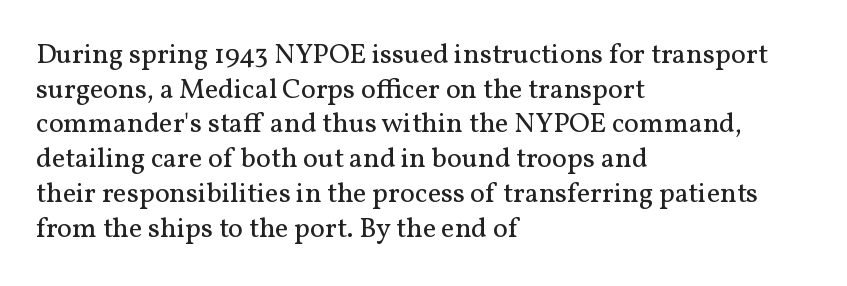
{"serif": "yes", "italic": "no", "bold": "no", "weight": "regular", "width": "normal", "stroke_contrast": "medium", "x_height": "medium", "monospaced": "no", "underline": "no", "align": "left", "line_spacing_ratio": 1.24, "letter_spacing": "normal", "letter_spacing_em": 0.0, "glyph_px": 28}
